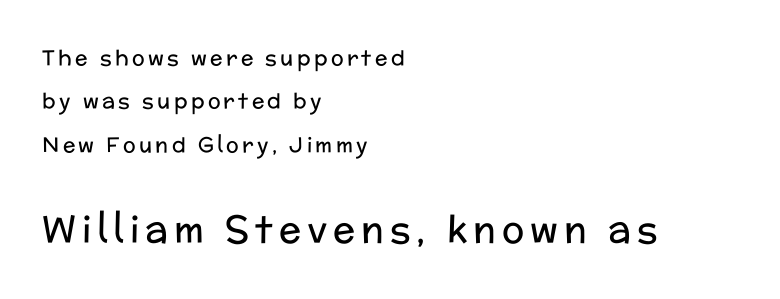
Q: Is the text bold? A: No.
Q: Is the text italic (slanted)? A: No, it is upright.
Q: Is the typeface a serif or a sans-serif typeface? A: Sans-serif.
Q: Is the text underlined? A: No.
Q: How is the paragraph aligned? A: Left-aligned.
Q: Is the spacing between lines tight, normal or loose? A: Loose.
Q: Which block of text is set in a larger size, the first (top) or the second (bottom)? A: The second (bottom) one.
Q: Width (condensed, normal, or wide)? A: Normal.
Q: Stroke contrast? A: Low.
Q: x-height? A: Medium.
Q: Monospaced? A: No.
